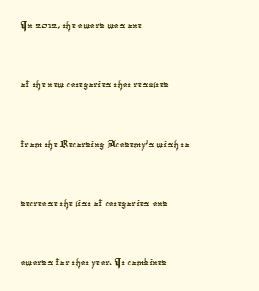
Q: Is the text underlined? A: No.
Q: How is the paragraph aligned? A: Left-aligned.
Q: Is the spacing between letters normal or unusually wide? A: Normal.
Q: Is the spacing between lines tight, normal or loose? A: Loose.
